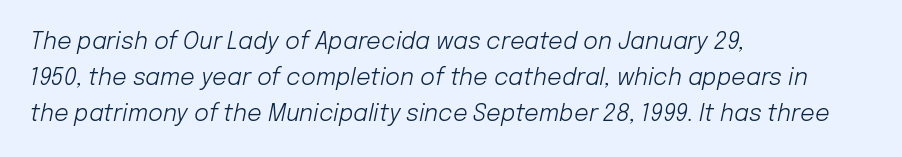
Q: Is the text bold? A: No.
Q: Is the text italic (slanted)? A: Yes, it leans right by about 12 degrees.
Q: Is the text underlined? A: No.
Q: How is the paragraph aligned? A: Left-aligned.
Q: Is the spacing between letters normal or unusually wide? A: Normal.
Q: Is the spacing between lines tight, normal or loose? A: Normal.
